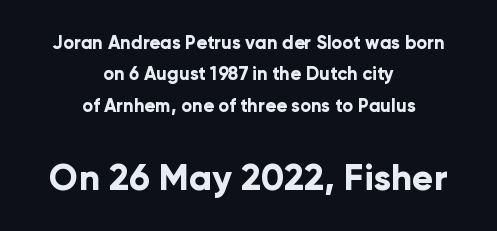
Q: Is the text bold? A: Yes.
Q: Is the text italic (slanted)? A: No, it is upright.
Q: Is the typeface a serif or a sans-serif typeface? A: Sans-serif.
Q: Is the text underlined? A: No.
Q: How is the paragraph aligned? A: Centered.
Q: Is the spacing between letters normal or unusually wide? A: Normal.
Q: Which block of text is set in a larger size, the first (top) or the second (bottom)? A: The second (bottom) one.
Q: Width (condensed, normal, or wide)? A: Normal.
Q: Stroke contrast? A: Low.
Q: x-height? A: Medium.
Q: Monospaced? A: No.
